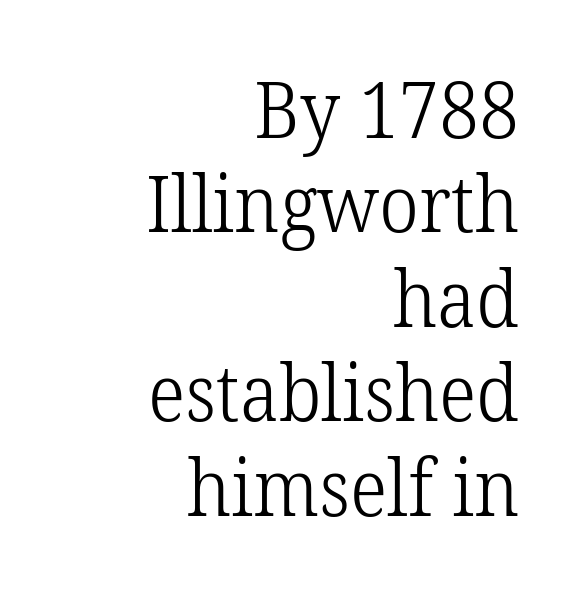
The image shows 78 px light serif type, upright; set right-aligned, line spacing 1.21x, normal letter spacing, not underlined; low stroke contrast and a medium x-height.
